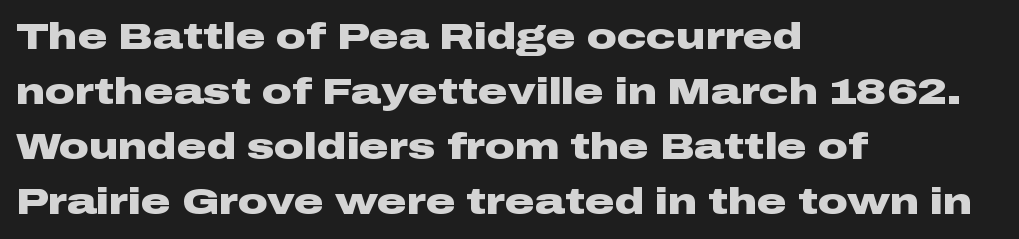
The image shows 37 px heavy, wide sans-serif type, upright; set left-aligned, normal line spacing (1.49x), normal letter spacing, not underlined; low stroke contrast and a medium x-height.
